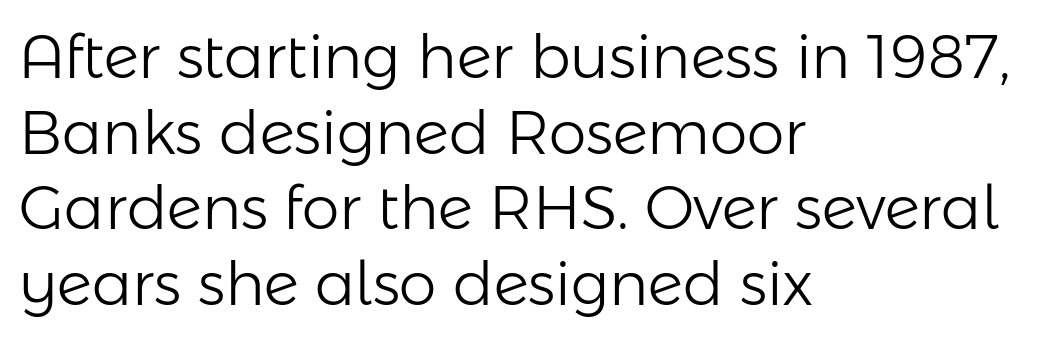
Visually the block forms a straight wall on the left and a jagged coastline on the right. The typesetting does not lean heavy: it is not bold. The horizontal fit of the characters is conventional and even. It's the straight-up-and-down kind of type.
